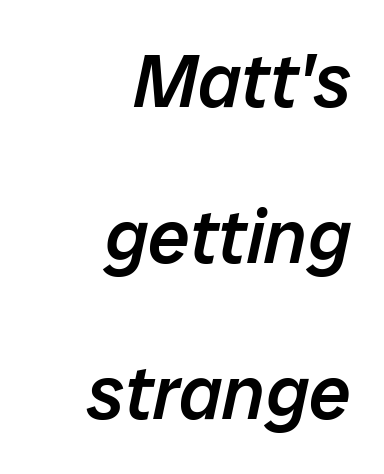
Looks like regular typesetting: each glyph gets only the width it needs. Interline gaps are noticeably wide in this sample. A student would call this right alignment; a typographer would say flush right, rag left. The strokes are fattened partway — semibold, not bold. Caption: standard tracking, unaltered. Rendered with sloped, italic letterforms.
